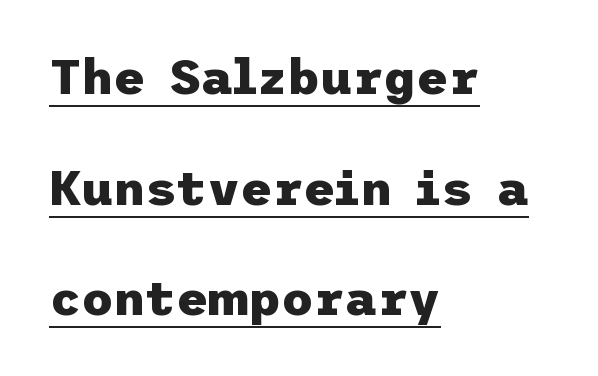
{"serif": "no", "italic": "no", "bold": "yes", "weight": "heavy", "width": "normal", "stroke_contrast": "low", "x_height": "medium", "underline": "yes", "align": "left", "line_spacing": "loose", "line_spacing_ratio": 2.26, "letter_spacing": "normal", "letter_spacing_em": 0.0, "glyph_px": 49}
